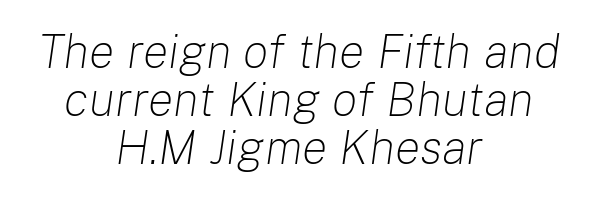
Q: Is the text bold? A: No.
Q: Is the text italic (slanted)? A: Yes, it leans right by about 8 degrees.
Q: Is the text underlined? A: No.
Q: How is the paragraph aligned? A: Centered.
Q: Is the spacing between letters normal or unusually wide? A: Normal.
Q: Is the spacing between lines tight, normal or loose? A: Tight.
Q: Width (condensed, normal, or wide)? A: Normal.
Q: Stroke contrast? A: Low.
Q: x-height? A: Medium.
Q: Monospaced? A: No.
